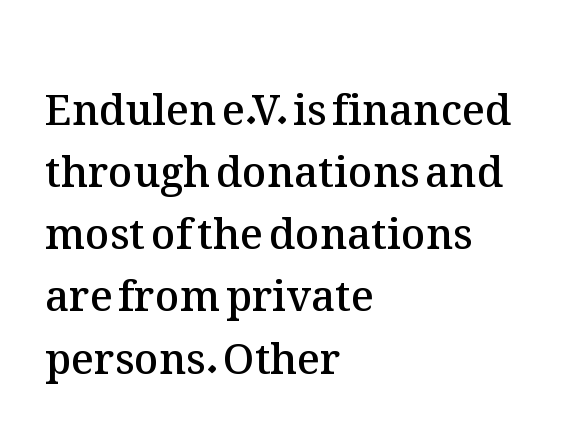
Q: Is the text bold? A: Semi-bold.
Q: Is the text italic (slanted)? A: No, it is upright.
Q: Is the text underlined? A: No.
Q: How is the paragraph aligned? A: Left-aligned.
Q: Is the spacing between letters normal or unusually wide? A: Normal.
Q: Is the spacing between lines tight, normal or loose? A: Normal.
Q: Width (condensed, normal, or wide)? A: Normal.
Q: Stroke contrast? A: Medium.
Q: x-height? A: Medium.
Q: Monospaced? A: No.
